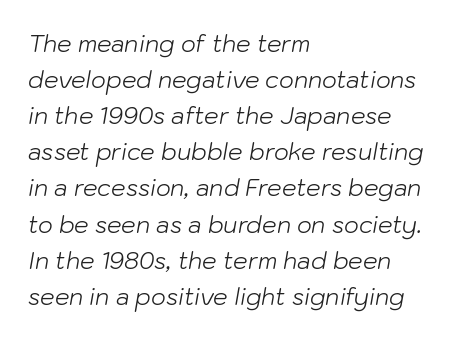
Q: Is the text bold? A: No.
Q: Is the text italic (slanted)? A: Yes, it leans right by about 10 degrees.
Q: Is the text underlined? A: No.
Q: How is the paragraph aligned? A: Left-aligned.
Q: Is the spacing between letters normal or unusually wide? A: Normal.
Q: Is the spacing between lines tight, normal or loose? A: Normal.
